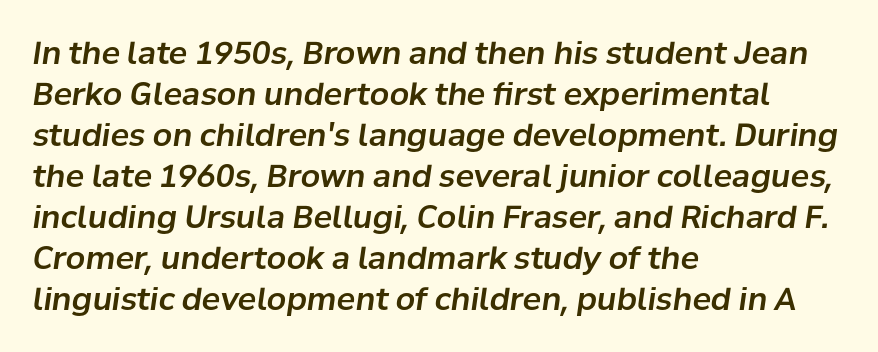
{"italic": "yes", "lean": "right", "slant_degrees": 8, "width": "normal", "stroke_contrast": "low", "x_height": "medium", "monospaced": "no", "underline": "no", "align": "left", "line_spacing": "normal", "line_spacing_ratio": 1.32, "letter_spacing": "normal", "letter_spacing_em": 0.0, "glyph_px": 31}
